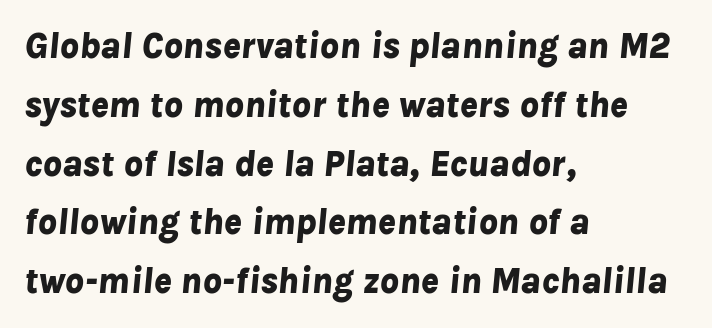
Q: Is the text bold? A: Yes.
Q: Is the text italic (slanted)? A: Yes, it leans right by about 8 degrees.
Q: Is the text underlined? A: No.
Q: How is the paragraph aligned? A: Left-aligned.
Q: Is the spacing between letters normal or unusually wide? A: Normal.
Q: Is the spacing between lines tight, normal or loose? A: Normal.
Q: Width (condensed, normal, or wide)? A: Normal.
Q: Stroke contrast? A: Low.
Q: x-height? A: Medium.
Q: Monospaced? A: No.
